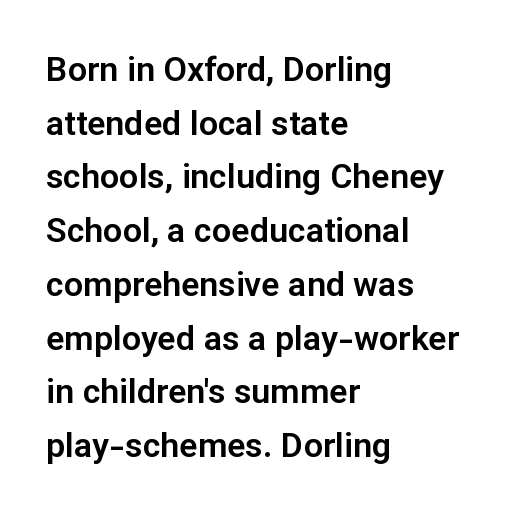
{"serif": "no", "italic": "no", "width": "normal", "stroke_contrast": "low", "x_height": "medium", "monospaced": "no", "underline": "no", "align": "left", "line_spacing": "normal", "line_spacing_ratio": 1.58, "letter_spacing": "normal", "letter_spacing_em": 0.0, "glyph_px": 34}
